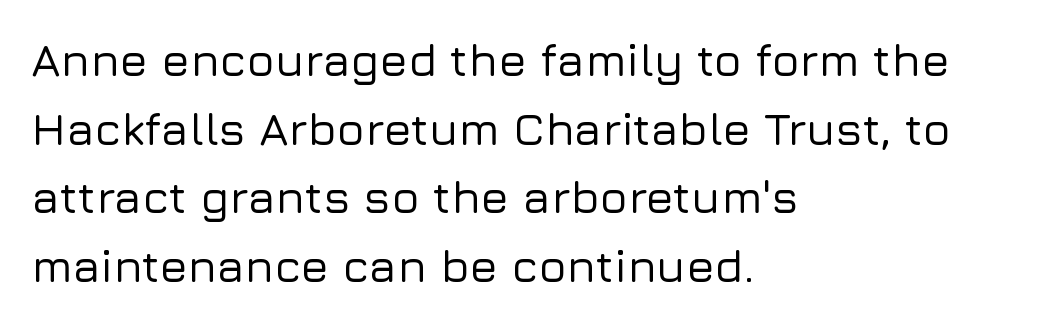
The image shows 46 px sans-serif type, upright; set left-aligned, normal line spacing (1.49x), normal letter spacing, not underlined; low stroke contrast and a medium x-height.
